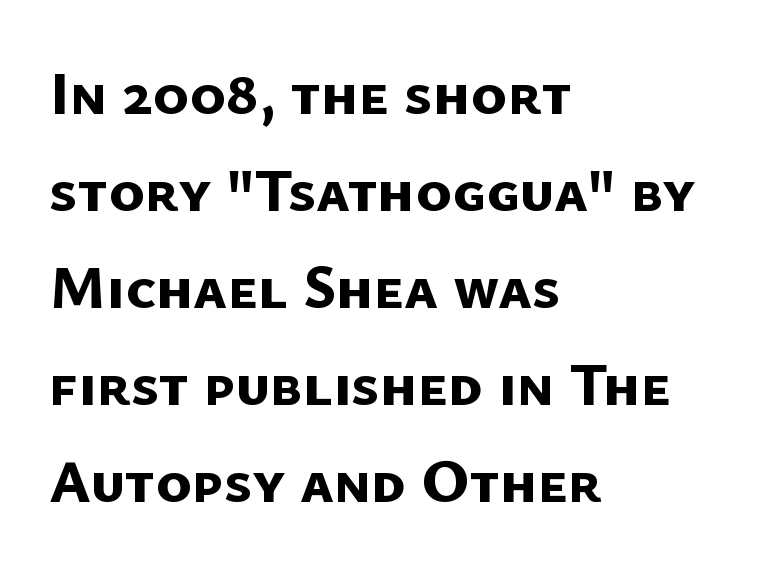
Descender tails drop into unmarked territory. Spacing verdict: proportional, widths tailored to each character. If you drew a ruler down the left edge, every line would touch it. These words are printed bold, with thick strokes throughout. Typographically, this falls in the sans-serif category. The lines sit at an ordinary, default distance from one another.
